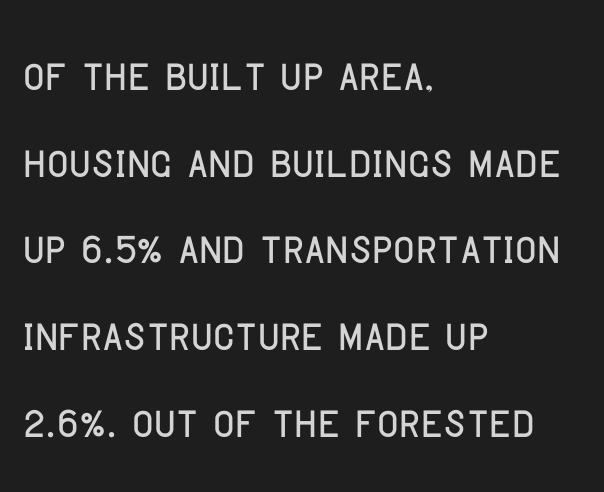
The image shows 59 px condensed sans-serif type, upright; set left-aligned, normal line spacing (1.47x), normal letter spacing, not underlined; low stroke contrast and a large x-height.
